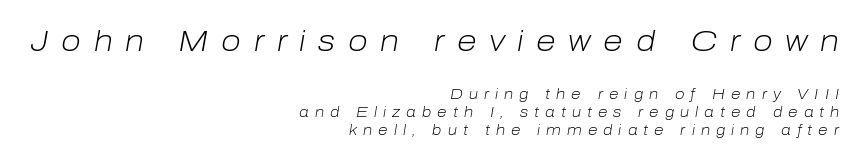
The image shows 29 px light type, italic (leaning right); set right-aligned, normal line spacing (1.3x), unusually wide letter spacing (+0.43 em), not underlined; the first (top) block is 2.07x larger; low stroke contrast and a medium x-height.
